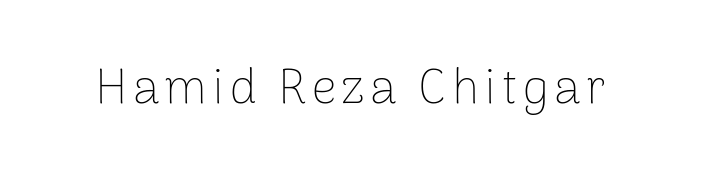
{"serif": "no", "italic": "no", "bold": "no", "weight": "thin", "width": "normal", "stroke_contrast": "low", "x_height": "medium", "monospaced": "no", "underline": "no", "glyph_px": 49}
